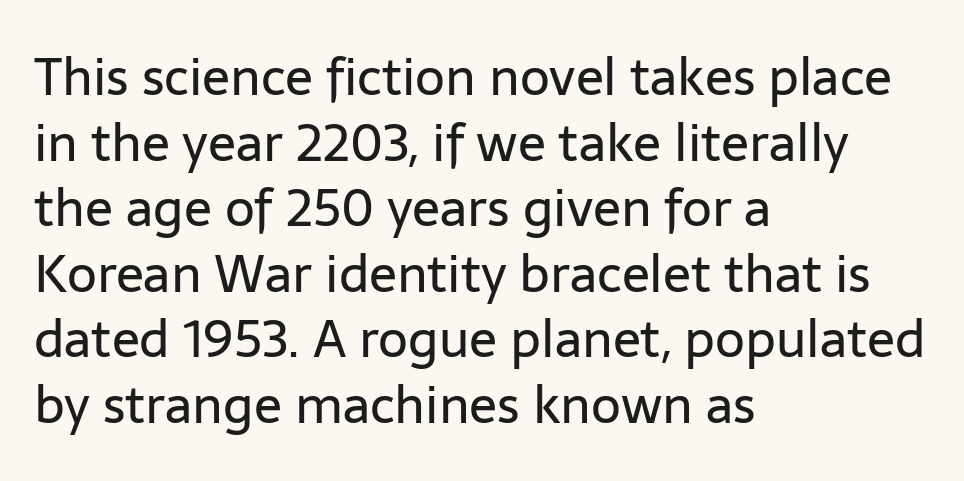
The image shows 52 px regular-weight sans-serif type, upright; set left-aligned, normal line spacing (1.26x), normal letter spacing, not underlined; low stroke contrast and a medium x-height.
